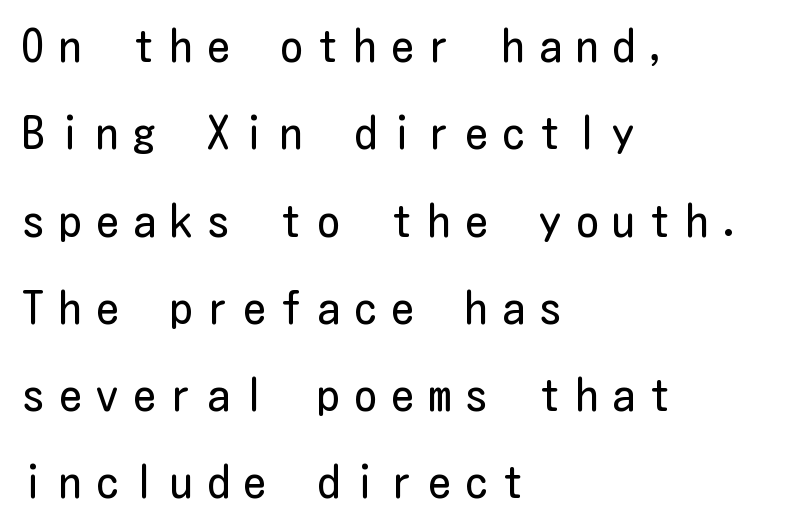
{"serif": "no", "italic": "no", "bold": "no", "weight": "regular", "width": "condensed", "stroke_contrast": "low", "x_height": "medium", "underline": "no", "align": "left", "line_spacing": "loose", "line_spacing_ratio": 1.94, "letter_spacing": "wide", "letter_spacing_em": 0.32, "glyph_px": 45}
